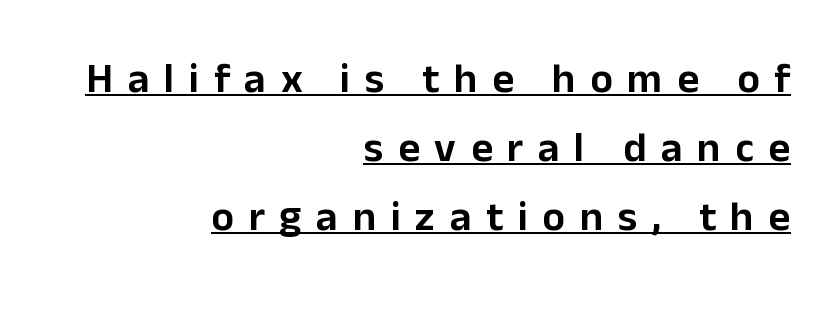
Does the type have serifs? No, each stem ends abruptly. Each line of the rendering has a horizontal stroke beneath the glyphs. Is this a fixed-width face? No — the glyphs have proportional, varying widths. The passage is arranged like a letterhead date or caption credit — flush right. Vertical strokes here are truly vertical. Vertical spacing — default.
